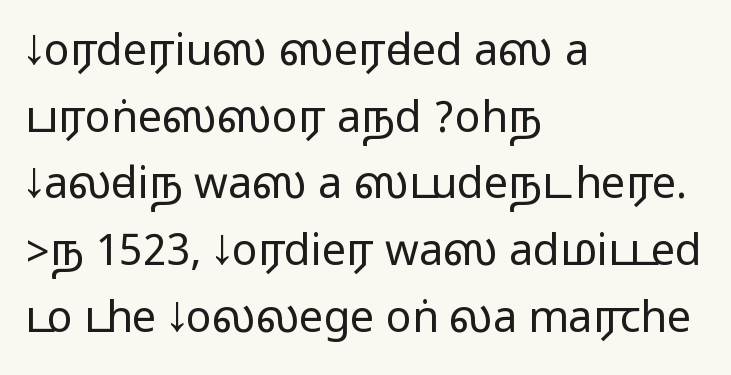
The designer went with a sans here, leaving each stem footless. Visually the block forms a straight wall on the left and a jagged coastline on the right. The glyphs are unaccompanied by any horizontal stroke below them. The font's upright variant was chosen for this text. Baseline-to-baseline distance is the conventional proportion of letter height.
